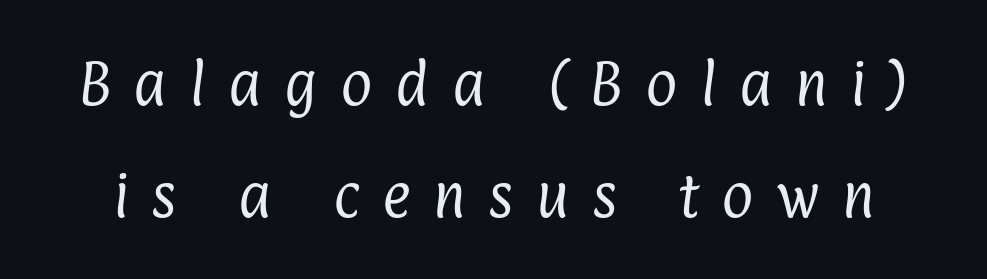
The lines are spread far apart with generous leading. Loose tracking; the words dissolve into strings of separated letters. The characters are drawn with everyday or finer stroke widths. This rendering features lettering with no underline. These lines are rendered in a variable-pitch font. You can tell from the bare stems that sans-serif type was used.
